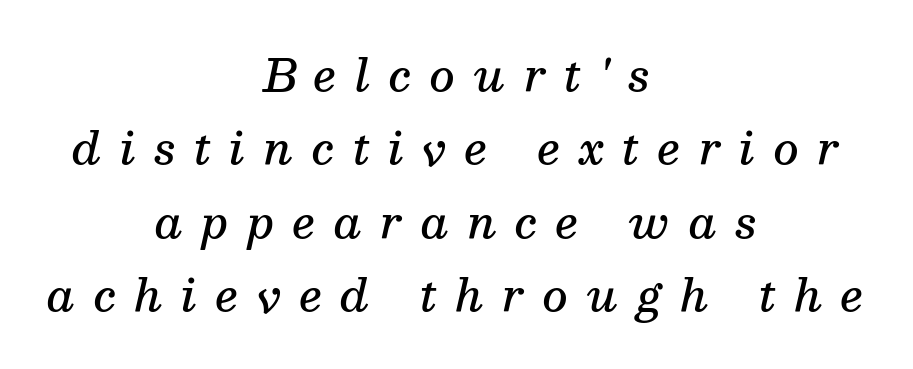
Q: Is the text bold? A: Semi-bold.
Q: Is the text italic (slanted)? A: Yes, it leans right by about 13 degrees.
Q: Is the typeface a serif or a sans-serif typeface? A: Serif.
Q: Is the text underlined? A: No.
Q: How is the paragraph aligned? A: Centered.
Q: Is the spacing between letters normal or unusually wide? A: Unusually wide.
Q: Is the spacing between lines tight, normal or loose? A: Normal.
Q: Width (condensed, normal, or wide)? A: Normal.
Q: Stroke contrast? A: Medium.
Q: x-height? A: Medium.
Q: Monospaced? A: No.
